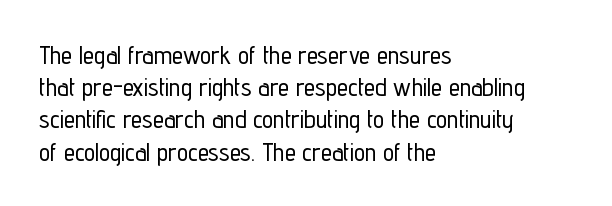
No italicization has been applied; the sample stays upright. This sample uses plain, unmodified letter spacing. Decoration check: the copy has no underline. The typesetter chose a ragged-right arrangement here. Interline gaps are of average width in this sample.
